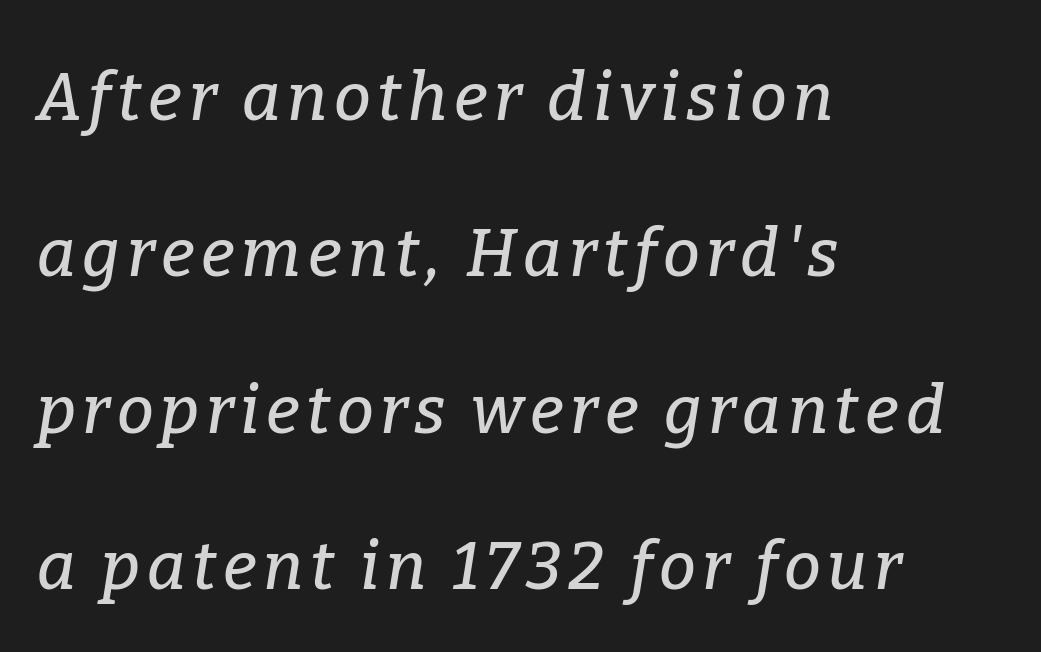
{"serif": "yes", "italic": "yes", "lean": "right", "slant_degrees": 9, "width": "normal", "stroke_contrast": "low", "x_height": "medium", "monospaced": "no", "underline": "no", "align": "left", "line_spacing": "loose", "line_spacing_ratio": 2.37, "glyph_px": 66}
